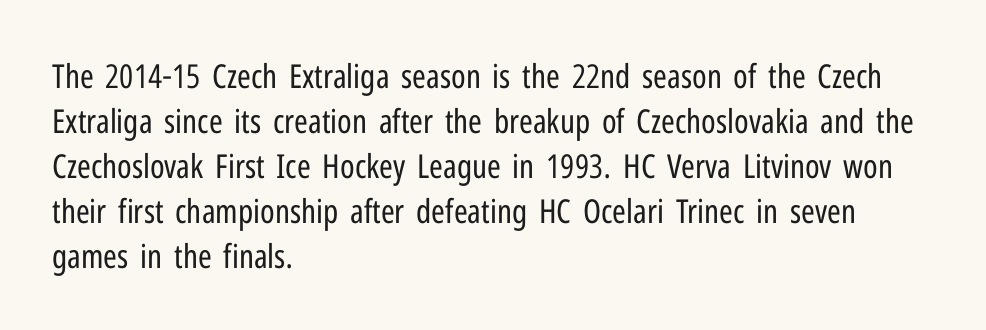
Q: Is the text bold? A: No.
Q: Is the text italic (slanted)? A: No, it is upright.
Q: Is the typeface a serif or a sans-serif typeface? A: Sans-serif.
Q: Is the text underlined? A: No.
Q: How is the paragraph aligned? A: Left-aligned.
Q: Is the spacing between letters normal or unusually wide? A: Normal.
Q: Is the spacing between lines tight, normal or loose? A: Normal.
Q: Width (condensed, normal, or wide)? A: Condensed.
Q: Stroke contrast? A: Low.
Q: x-height? A: Medium.
Q: Monospaced? A: No.
